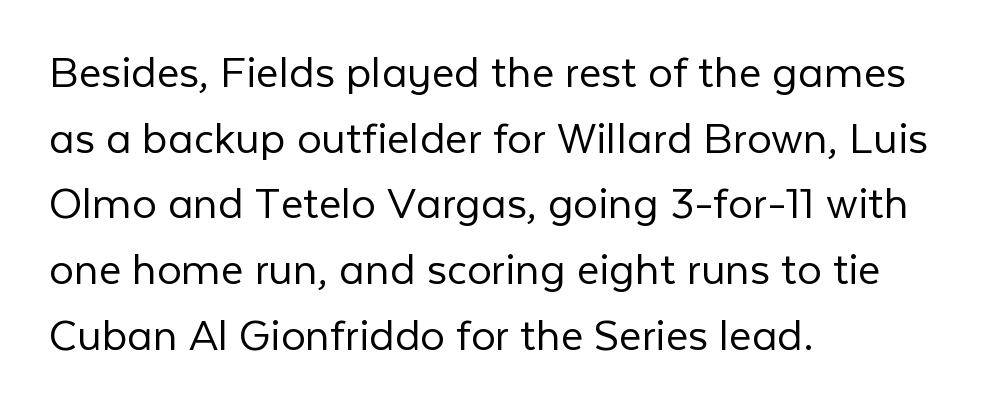
Q: Is the text bold? A: No.
Q: Is the text italic (slanted)? A: No, it is upright.
Q: Is the typeface a serif or a sans-serif typeface? A: Sans-serif.
Q: Is the text underlined? A: No.
Q: How is the paragraph aligned? A: Left-aligned.
Q: Is the spacing between letters normal or unusually wide? A: Normal.
Q: Is the spacing between lines tight, normal or loose? A: Normal.
Q: Width (condensed, normal, or wide)? A: Normal.
Q: Stroke contrast? A: Low.
Q: x-height? A: Medium.
Q: Monospaced? A: No.
